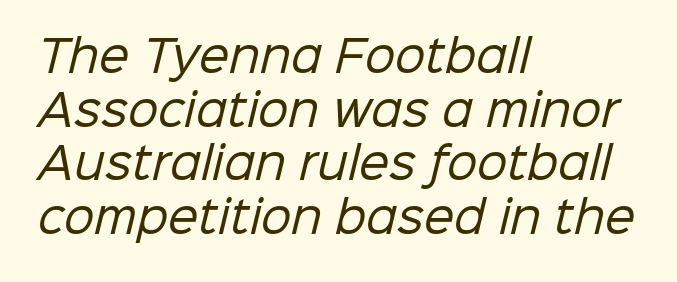
{"serif": "no", "bold": "no", "weight": "regular", "width": "normal", "stroke_contrast": "low", "x_height": "medium", "monospaced": "no", "underline": "no", "align": "left", "line_spacing": "normal", "line_spacing_ratio": 1.25, "letter_spacing": "normal", "letter_spacing_em": 0.0, "glyph_px": 43}
